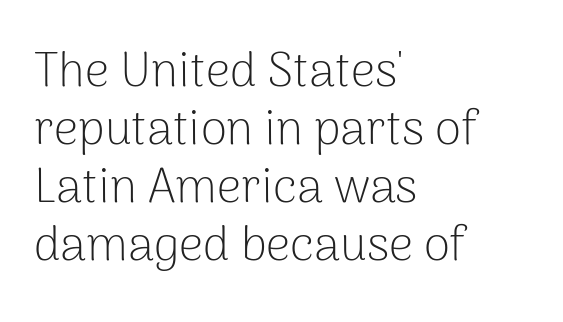
Q: Is the text bold? A: No.
Q: Is the text italic (slanted)? A: No, it is upright.
Q: Is the typeface a serif or a sans-serif typeface? A: Sans-serif.
Q: Is the text underlined? A: No.
Q: How is the paragraph aligned? A: Left-aligned.
Q: Is the spacing between letters normal or unusually wide? A: Normal.
Q: Width (condensed, normal, or wide)? A: Normal.
Q: Stroke contrast? A: Low.
Q: x-height? A: Medium.
Q: Monospaced? A: No.
